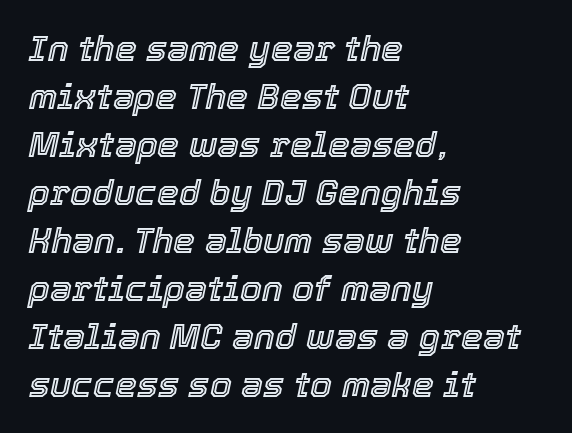
Q: Is the text italic (slanted)? A: Yes, it leans right by about 12 degrees.
Q: Is the text underlined? A: No.
Q: How is the paragraph aligned? A: Left-aligned.
Q: Is the spacing between letters normal or unusually wide? A: Normal.
Q: Is the spacing between lines tight, normal or loose? A: Normal.
Q: Width (condensed, normal, or wide)? A: Normal.
Q: x-height? A: Medium.
Q: Monospaced? A: No.
